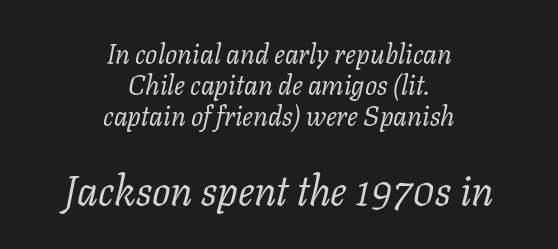
Q: Is the text bold? A: No.
Q: Is the text italic (slanted)? A: Yes, it leans right by about 11 degrees.
Q: Is the typeface a serif or a sans-serif typeface? A: Serif.
Q: Is the text underlined? A: No.
Q: How is the paragraph aligned? A: Centered.
Q: Is the spacing between letters normal or unusually wide? A: Normal.
Q: Is the spacing between lines tight, normal or loose? A: Tight.
Q: Which block of text is set in a larger size, the first (top) or the second (bottom)? A: The second (bottom) one.
Q: Width (condensed, normal, or wide)? A: Normal.
Q: Stroke contrast? A: Low.
Q: x-height? A: Medium.
Q: Monospaced? A: No.
